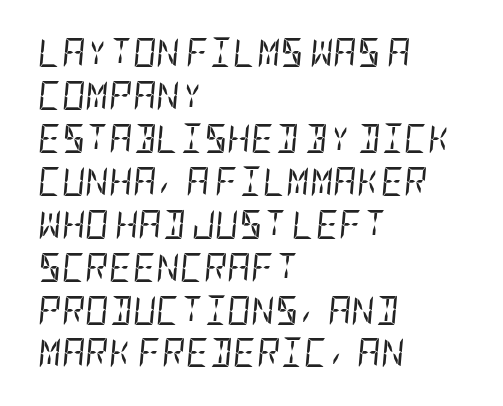
Q: Is the text bold? A: No.
Q: Is the text italic (slanted)? A: Yes, it leans right by about 5 degrees.
Q: Is the text underlined? A: No.
Q: How is the paragraph aligned? A: Left-aligned.
Q: Is the spacing between letters normal or unusually wide? A: Normal.
Q: Is the spacing between lines tight, normal or loose? A: Normal.
Q: Width (condensed, normal, or wide)? A: Condensed.
Q: Stroke contrast? A: Low.
Q: x-height? A: Large.
